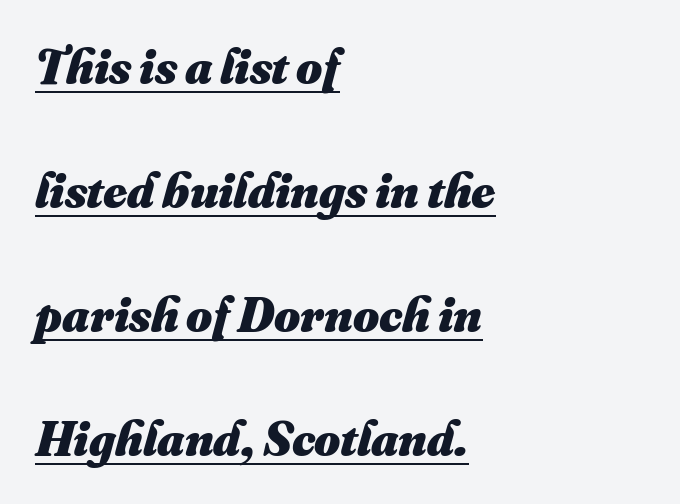
{"bold": "yes", "weight": "heavy", "width": "normal", "stroke_contrast": "medium", "x_height": "small", "monospaced": "no", "underline": "yes", "align": "left", "line_spacing": "loose", "line_spacing_ratio": 2.48, "letter_spacing": "normal", "letter_spacing_em": 0.0, "glyph_px": 50}
